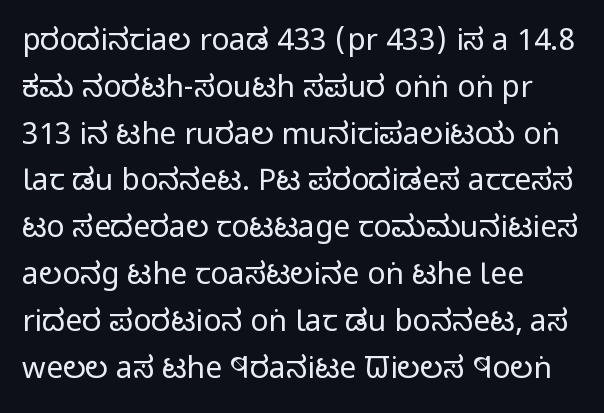
{"serif": "no", "italic": "no", "bold": "no", "weight": "regular", "width": "condensed", "stroke_contrast": "low", "x_height": "large", "monospaced": "no", "underline": "no", "align": "left", "line_spacing": "normal", "line_spacing_ratio": 1.56, "letter_spacing": "normal", "letter_spacing_em": 0.0, "glyph_px": 30}
